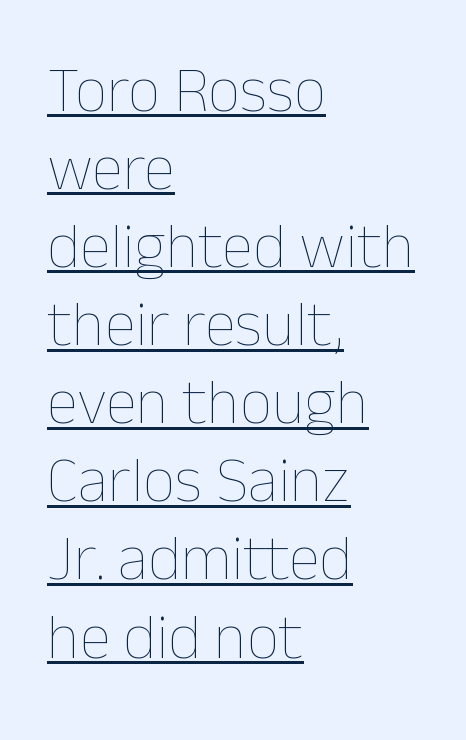
The image shows 64 px thin type, upright; set left-aligned, line spacing 1.22x, normal letter spacing, underlined; low stroke contrast and a medium x-height.
